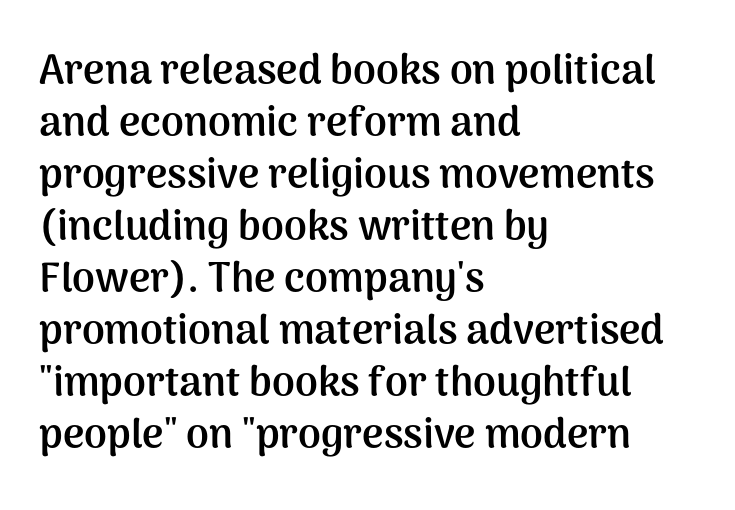
{"serif": "no", "italic": "no", "bold": "yes", "weight": "semibold", "width": "normal", "stroke_contrast": "medium", "x_height": "medium", "monospaced": "no", "underline": "no", "align": "left", "line_spacing": "normal", "line_spacing_ratio": 1.27, "letter_spacing": "normal", "letter_spacing_em": 0.0, "glyph_px": 41}
